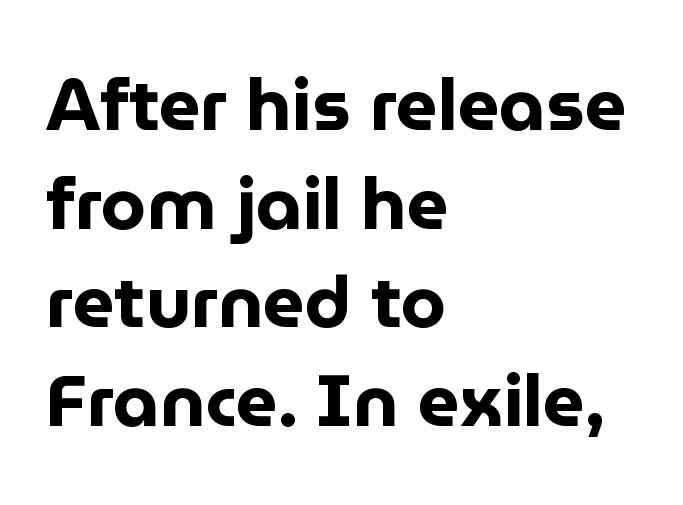
The rendering uses natural spacing where letterforms have individual widths. This block has exactly the height ordinary leading produces. Caption: standard tracking, unaltered. Casual observation: everything's shoved over to the left. The foot of each line stays bare and open.
